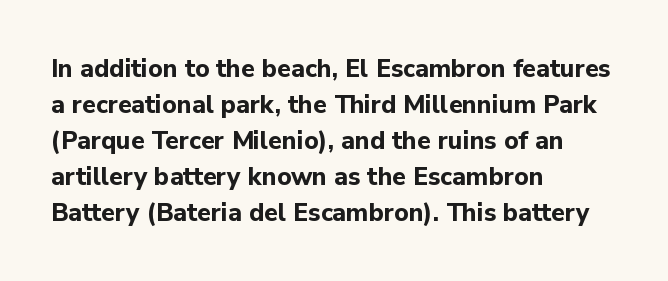
Q: Is the text bold? A: Yes.
Q: Is the text italic (slanted)? A: No, it is upright.
Q: Is the text underlined? A: No.
Q: How is the paragraph aligned? A: Left-aligned.
Q: Is the spacing between letters normal or unusually wide? A: Normal.
Q: Is the spacing between lines tight, normal or loose? A: Normal.
